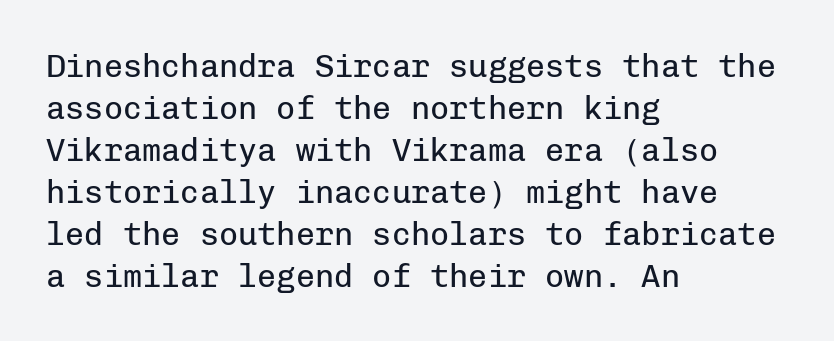
The image shows 32 px regular-weight sans-serif type, upright, monospaced; set left-aligned, normal line spacing (1.31x), normal letter spacing, not underlined; low stroke contrast and a medium x-height.
